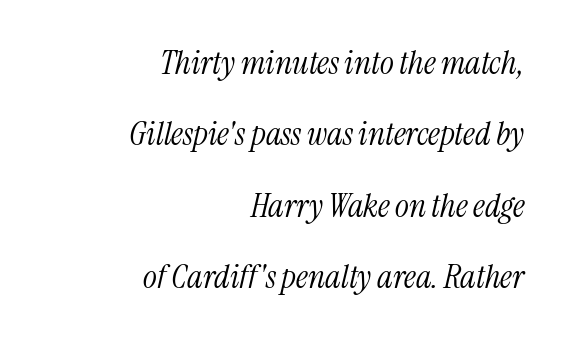
A typesetter would label this face a serif. This rendering uses right alignment, leaving the left contour irregular. Observe the ordinary spacing: letters are neighbours, not strangers. The weight tops out at a normal text grade.
